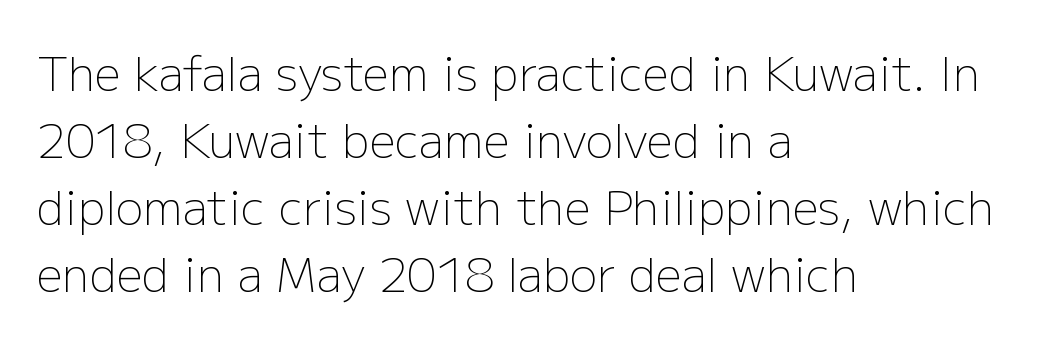
{"serif": "no", "italic": "no", "bold": "no", "weight": "light", "width": "normal", "stroke_contrast": "low", "x_height": "medium", "monospaced": "no", "underline": "no", "align": "left", "line_spacing": "normal", "line_spacing_ratio": 1.46, "letter_spacing": "normal", "letter_spacing_em": 0.0, "glyph_px": 46}
